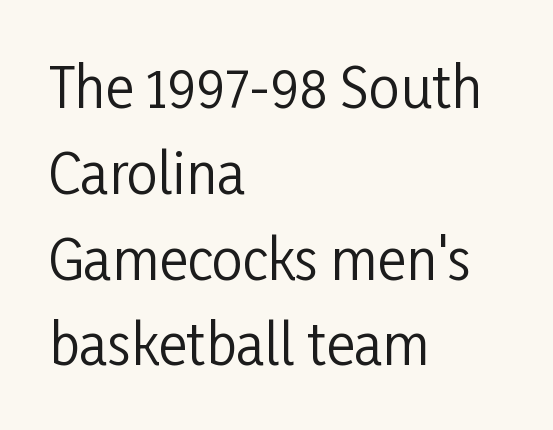
The image shows 55 px regular-weight, condensed sans-serif type, upright; set left-aligned, normal line spacing (1.56x), normal letter spacing, not underlined; low stroke contrast and a medium x-height.
